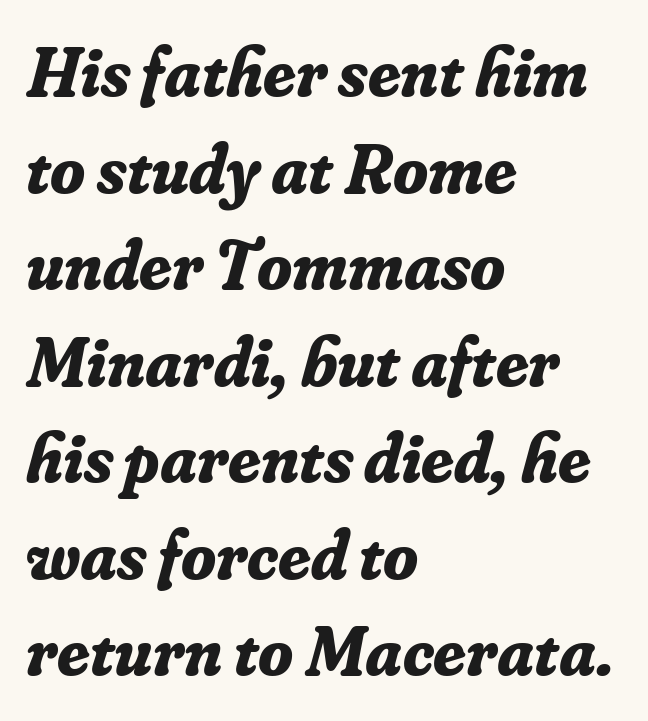
How are the letters spaced? Ordinarily, with no added tracking. Check the space under the baseline: it is left empty. An italicized treatment has been applied to the whole sample. Notice how descenders clear the ascenders below comfortably — that's standard leading.
